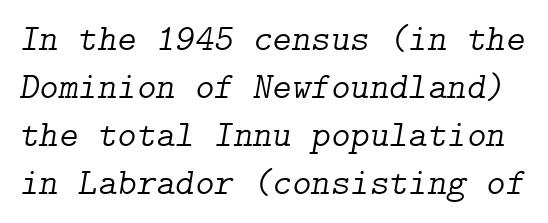
The image shows 37 px light serif type, italic (leaning right); set normal line spacing (1.3x), normal letter spacing, not underlined; low stroke contrast and a medium x-height.
